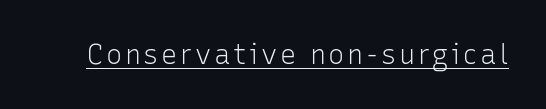
Q: Is the text bold? A: No.
Q: Is the text italic (slanted)? A: No, it is upright.
Q: Is the text underlined? A: Yes.
